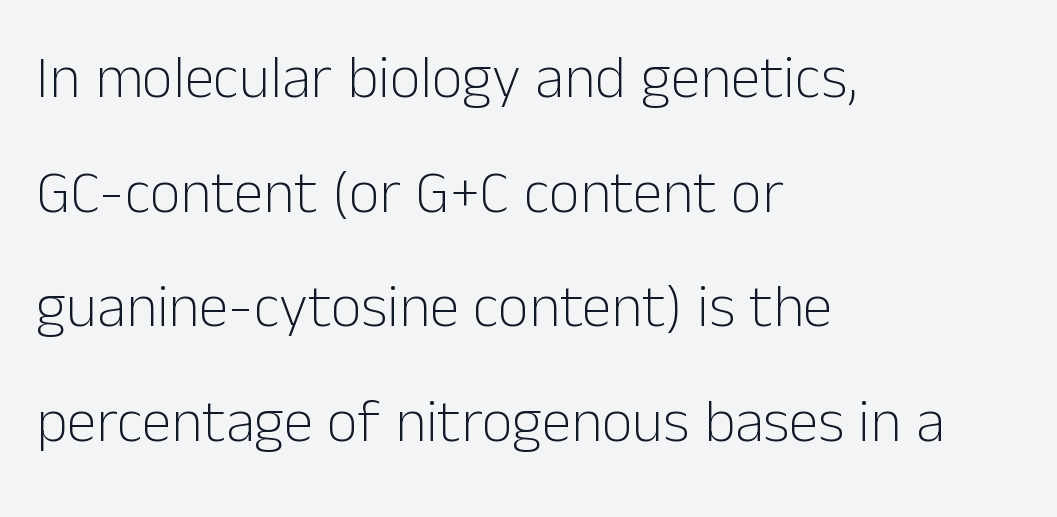
The image shows 60 px light sans-serif type, upright; set left-aligned, loose line spacing (1.91x), normal letter spacing, not underlined; low stroke contrast and a medium x-height.
